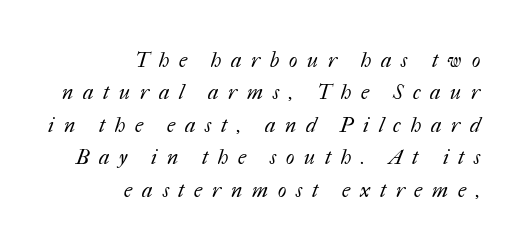
Observe the wide spacing: letters keep a clear distance from each other. Reading down the column, the eye jumps a familiar distance to each next line. Right-aligned paragraph, ragged on the left. Nobody drew a line under any word here.
